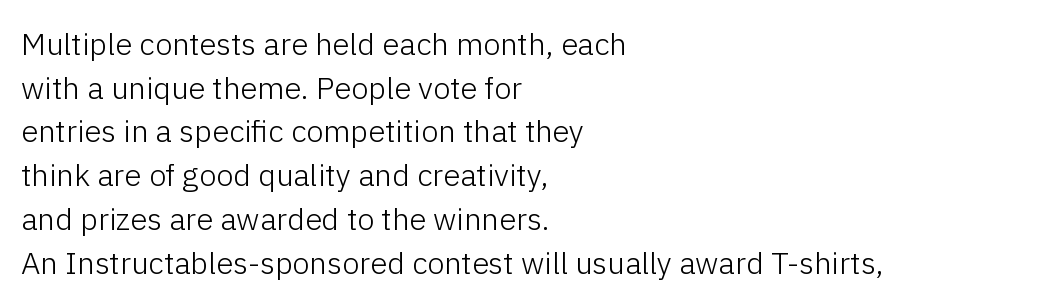
Vertically, the passage feels balanced, rows spaced as you'd expect. The face used here is a sans, in the tradition of grotesques and geometrics. A typesetter would call this proportional, since set widths differ per character. Letter spacing: default. The baseline area is clear. No italicization has been applied; the sample stays upright.
